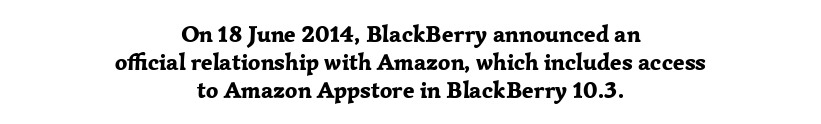
The image shows 24 px bold type, upright; set centered, line spacing 1.17x, normal letter spacing, not underlined.
